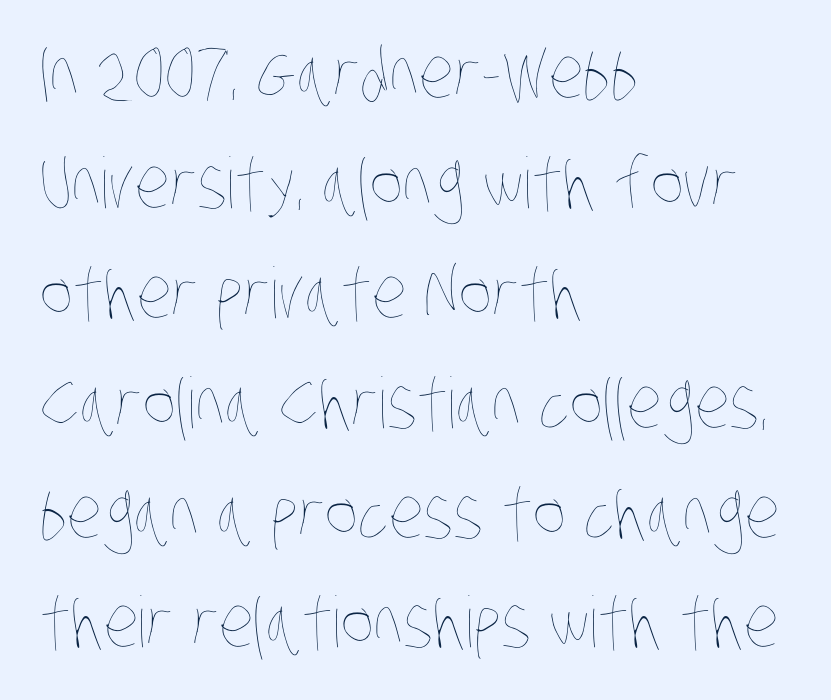
Q: Is the text bold? A: No.
Q: Is the text underlined? A: No.
Q: How is the paragraph aligned? A: Left-aligned.
Q: Is the spacing between letters normal or unusually wide? A: Normal.
Q: Is the spacing between lines tight, normal or loose? A: Normal.
Q: Width (condensed, normal, or wide)? A: Condensed.
Q: Stroke contrast? A: Low.
Q: x-height? A: Large.
Q: Monospaced? A: No.
